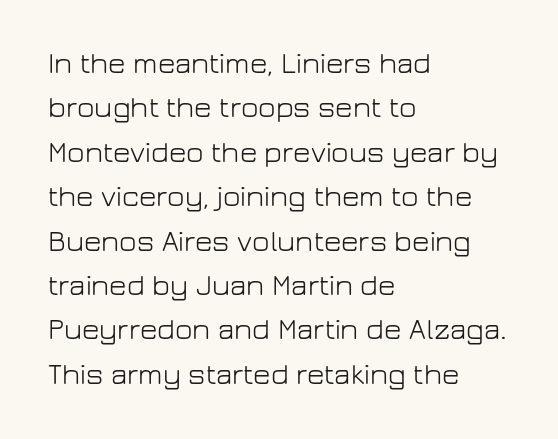
Check where the strokes stop: nothing finishes them off — pure sans. The rag falls on the right side of this text block. Posture: straight, roman, zero tilt. Bold? No — there's no thickening of the strokes. Each letter keeps its own natural width here, so spacing adapts to shape.
